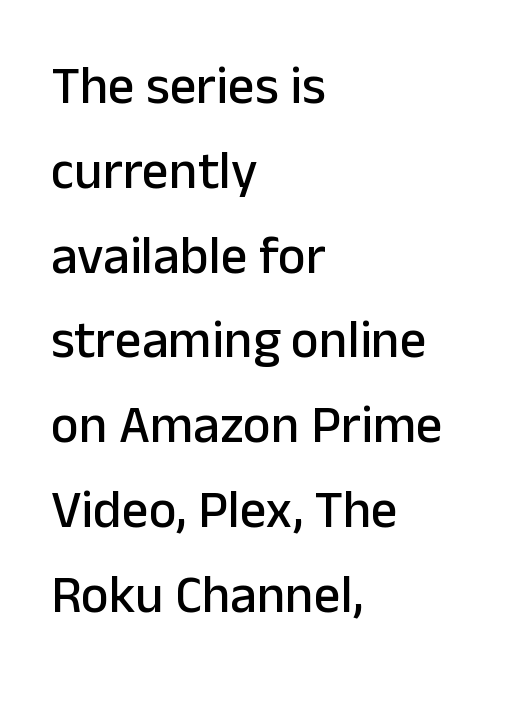
{"serif": "no", "italic": "no", "width": "normal", "stroke_contrast": "low", "x_height": "medium", "monospaced": "no", "underline": "no", "align": "left", "line_spacing": "normal", "line_spacing_ratio": 1.6, "letter_spacing": "normal", "letter_spacing_em": 0.0, "glyph_px": 53}
